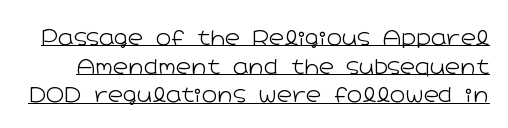
This is roman type, the default non-slanted kind. Successive baselines arrive at the customary interval. The string is rendered with underlining switched on. Ink coverage per letter is moderate at most. The letters sit at their default tracking, neither squeezed nor spread.
